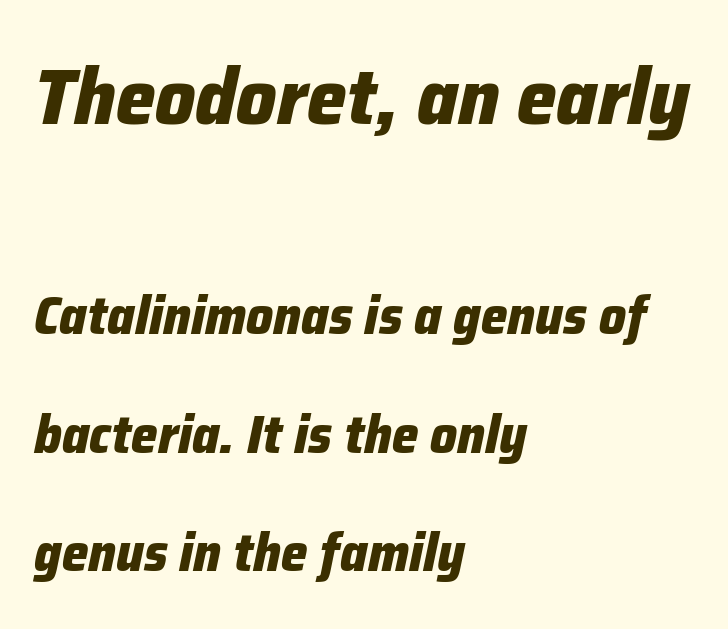
The letters sit at their default tracking, neither squeezed nor spread. Looks like regular typesetting: each glyph gets only the width it needs. Leading is clearly above the norm, producing a sparse column. Rule under the text: the space is simply empty. Typeset ragged right — the left edge is the straight one.
